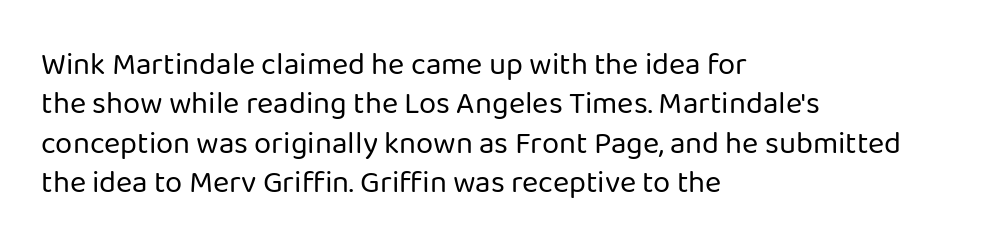
{"serif": "no", "italic": "no", "bold": "no", "weight": "regular", "width": "normal", "stroke_contrast": "low", "x_height": "medium", "monospaced": "no", "underline": "no", "align": "left", "line_spacing": "normal", "line_spacing_ratio": 1.27, "letter_spacing": "normal", "letter_spacing_em": 0.0, "glyph_px": 31}
